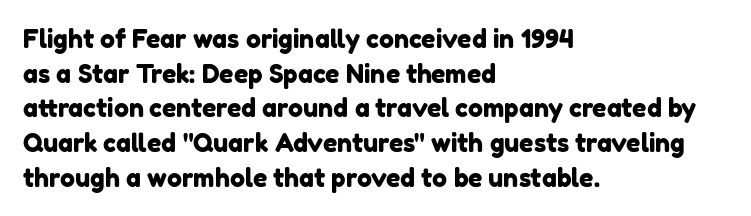
Q: Is the text underlined? A: No.
Q: How is the paragraph aligned? A: Left-aligned.
Q: Is the spacing between letters normal or unusually wide? A: Normal.
Q: Is the spacing between lines tight, normal or loose? A: Normal.
